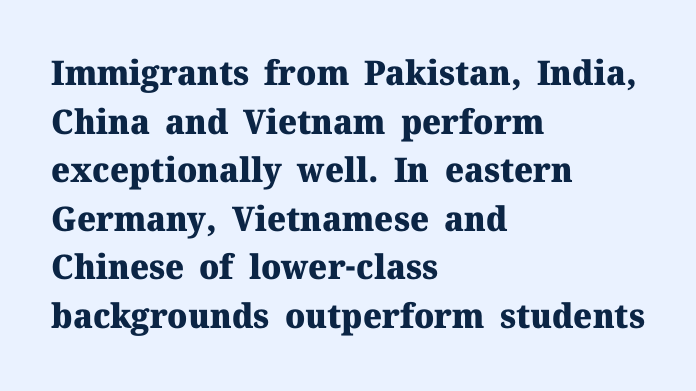
How are the letters spaced? Ordinarily, with no added tracking. The axis of the letterforms is exactly vertical. In CSS terms this would be text-align: left. This sample has the flowing, uneven cadence of proportional lettering. Unmarked baselines from the first word to the last. Unlike a clean sans, this face finishes its strokes with serifs.
